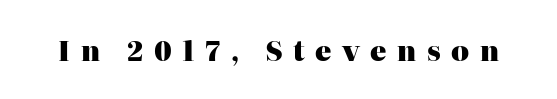
The image shows 27 px bold type, upright; set unusually wide letter spacing (+0.39 em), not underlined.
